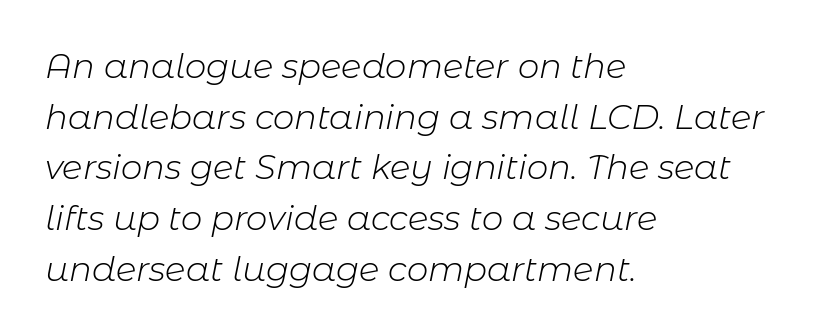
Q: Is the text bold? A: No.
Q: Is the text italic (slanted)? A: Yes, it leans right by about 11 degrees.
Q: Is the text underlined? A: No.
Q: How is the paragraph aligned? A: Left-aligned.
Q: Is the spacing between letters normal or unusually wide? A: Normal.
Q: Is the spacing between lines tight, normal or loose? A: Normal.
Q: Width (condensed, normal, or wide)? A: Normal.
Q: Stroke contrast? A: Low.
Q: x-height? A: Medium.
Q: Monospaced? A: No.
